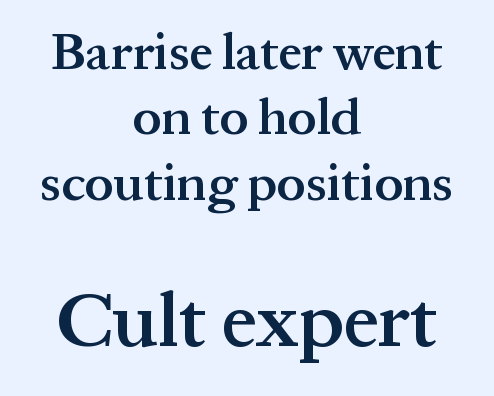
{"serif": "yes", "italic": "no", "bold": "semi", "weight": "semibold", "width": "normal", "stroke_contrast": "medium", "x_height": "medium", "monospaced": "no", "underline": "no", "align": "center", "line_spacing": "normal", "line_spacing_ratio": 1.28, "letter_spacing": "normal", "letter_spacing_em": 0.0, "larger_block": "second", "size_ratio": 1.51, "glyph_px": 77}
